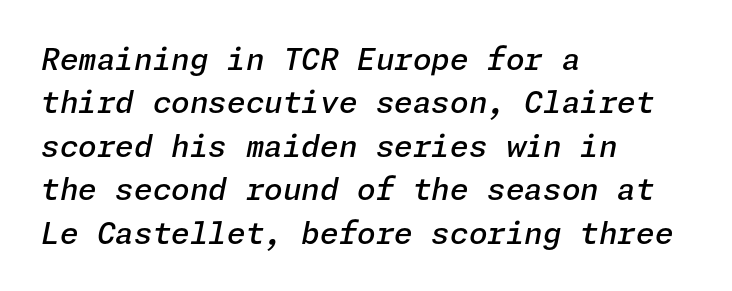
A semibold gives these letters moderate extra thickness, short of bold. These lines keep a tight, regular rhythm from letter to letter. Summary of vertical rhythm: regular, with standard interline spacing. There's an unmistakable incline to the writing here. The specimen omits any rule beneath the text block's lines. Line beginnings align vertically; line endings do not.
